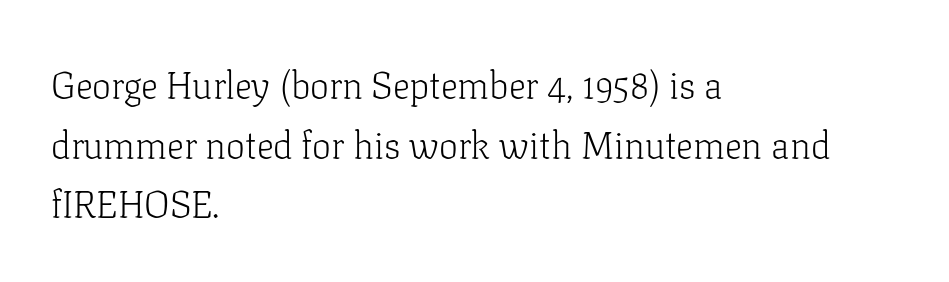
{"serif": "yes", "italic": "no", "bold": "no", "weight": "light", "width": "normal", "stroke_contrast": "low", "x_height": "medium", "monospaced": "no", "underline": "no", "align": "left", "line_spacing": "normal", "line_spacing_ratio": 1.57, "letter_spacing": "normal", "letter_spacing_em": 0.0, "glyph_px": 38}
